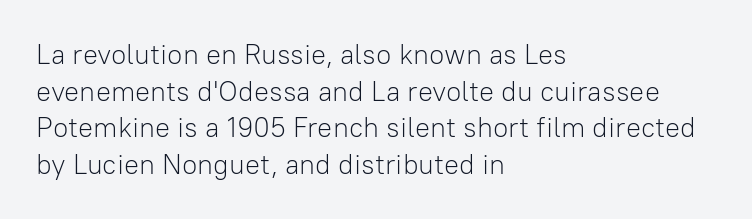
The image shows 28 px light sans-serif type, upright; set left-aligned, normal line spacing (1.31x), normal letter spacing, not underlined; low stroke contrast and a medium x-height.
